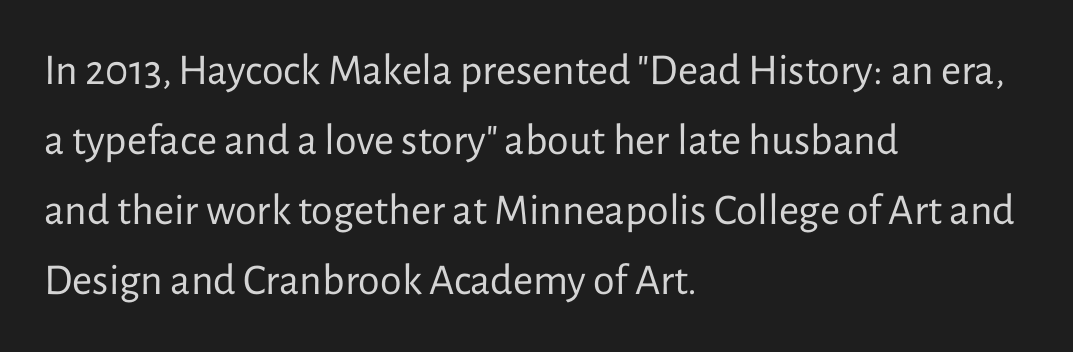
{"serif": "no", "italic": "no", "bold": "no", "weight": "regular", "width": "normal", "stroke_contrast": "low", "x_height": "medium", "monospaced": "no", "underline": "no", "align": "left", "line_spacing": "normal", "line_spacing_ratio": 1.59, "letter_spacing": "normal", "letter_spacing_em": 0.0, "glyph_px": 44}
